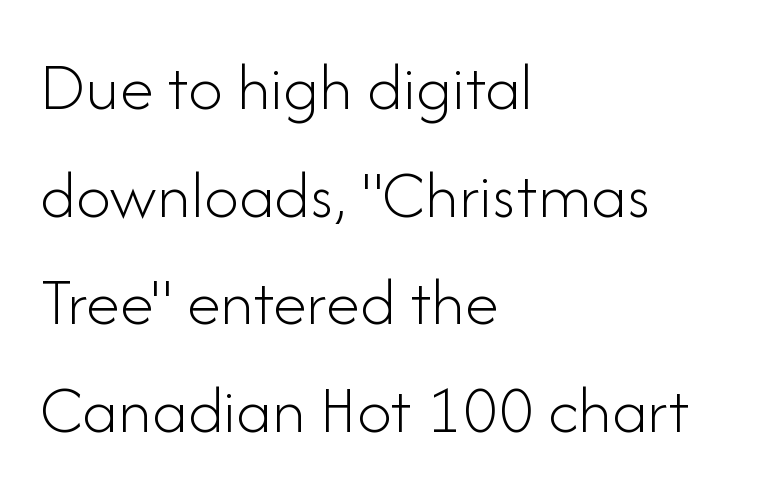
Q: Is the text bold? A: No.
Q: Is the text italic (slanted)? A: No, it is upright.
Q: Is the typeface a serif or a sans-serif typeface? A: Sans-serif.
Q: Is the text underlined? A: No.
Q: How is the paragraph aligned? A: Left-aligned.
Q: Is the spacing between letters normal or unusually wide? A: Normal.
Q: Is the spacing between lines tight, normal or loose? A: Normal.
Q: Width (condensed, normal, or wide)? A: Normal.
Q: Stroke contrast? A: Low.
Q: x-height? A: Small.
Q: Monospaced? A: No.
